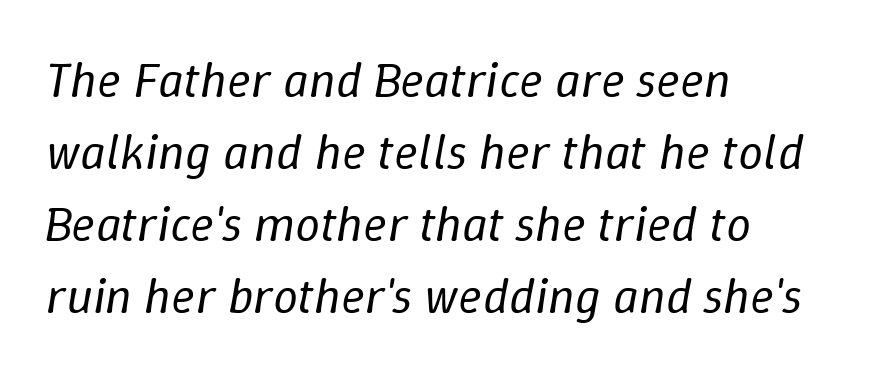
{"italic": "yes", "lean": "right", "slant_degrees": 9, "bold": "no", "weight": "regular", "width": "normal", "stroke_contrast": "low", "x_height": "medium", "monospaced": "no", "underline": "no", "align": "left", "line_spacing": "normal", "line_spacing_ratio": 1.44, "letter_spacing": "normal", "letter_spacing_em": 0.0, "glyph_px": 50}
